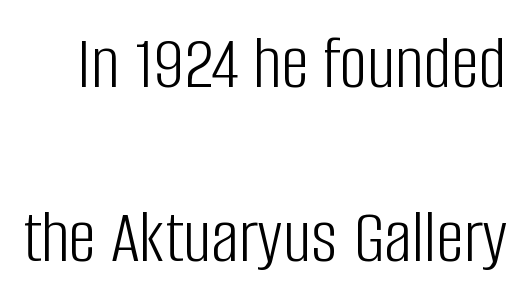
Q: Is the text bold? A: No.
Q: Is the text italic (slanted)? A: No, it is upright.
Q: Is the typeface a serif or a sans-serif typeface? A: Sans-serif.
Q: Is the text underlined? A: No.
Q: Is the spacing between letters normal or unusually wide? A: Normal.
Q: Is the spacing between lines tight, normal or loose? A: Loose.
Q: Width (condensed, normal, or wide)? A: Condensed.
Q: Stroke contrast? A: Low.
Q: x-height? A: Large.
Q: Monospaced? A: No.
